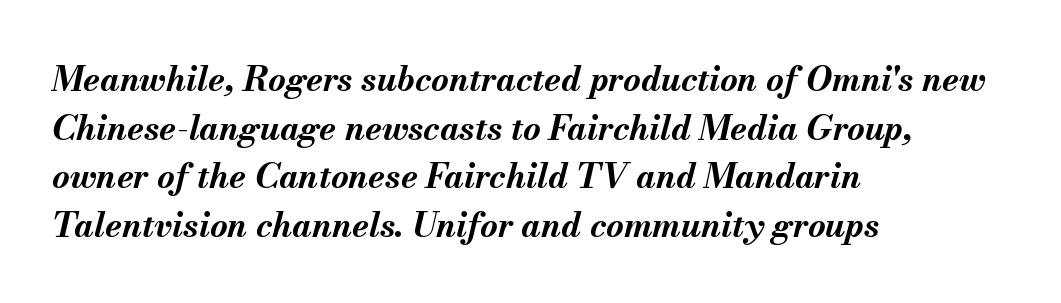
Q: Is the text bold? A: Yes.
Q: Is the text italic (slanted)? A: Yes, it leans right by about 13 degrees.
Q: Is the text underlined? A: No.
Q: How is the paragraph aligned? A: Left-aligned.
Q: Is the spacing between letters normal or unusually wide? A: Normal.
Q: Is the spacing between lines tight, normal or loose? A: Normal.
Q: Width (condensed, normal, or wide)? A: Normal.
Q: Stroke contrast? A: Medium.
Q: x-height? A: Small.
Q: Monospaced? A: No.
